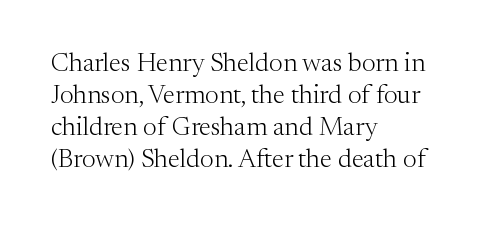
{"italic": "no", "bold": "no", "underline": "no", "align": "left", "line_spacing_ratio": 1.23, "letter_spacing": "normal", "letter_spacing_em": 0.0, "glyph_px": 26}
